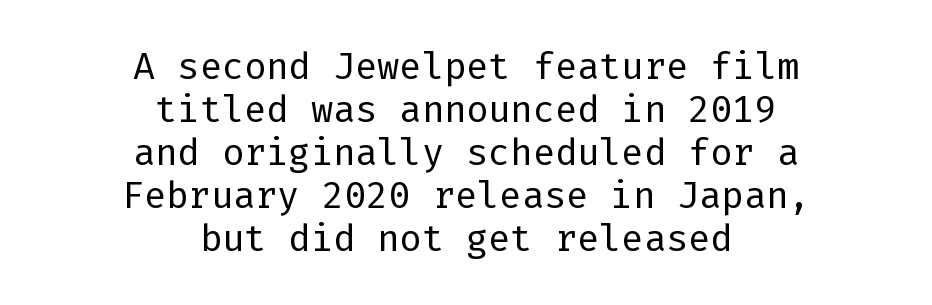
The image shows 37 px regular-weight sans-serif type, upright; set centered, line spacing 1.16x, normal letter spacing, not underlined; low stroke contrast and a medium x-height.
